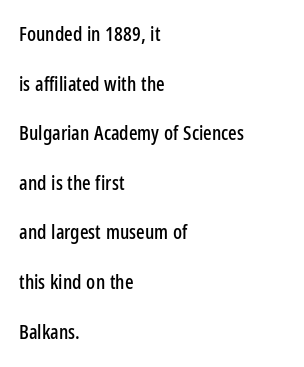
The image shows 20 px text type, upright; set left-aligned, loose line spacing (2.48x), normal letter spacing, not underlined.
